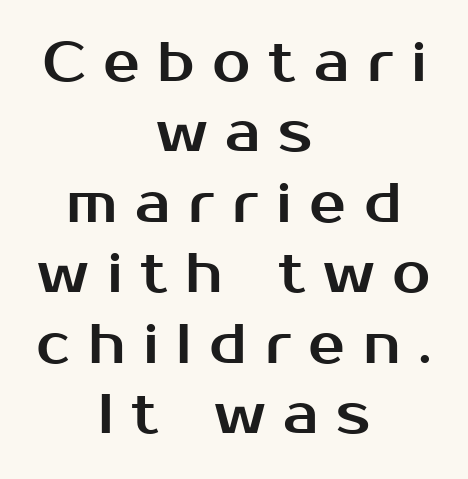
{"serif": "no", "italic": "no", "width": "normal", "stroke_contrast": "medium", "x_height": "medium", "monospaced": "no", "underline": "no", "align": "center", "line_spacing": "normal", "line_spacing_ratio": 1.28, "letter_spacing": "wide", "letter_spacing_em": 0.32, "glyph_px": 55}
